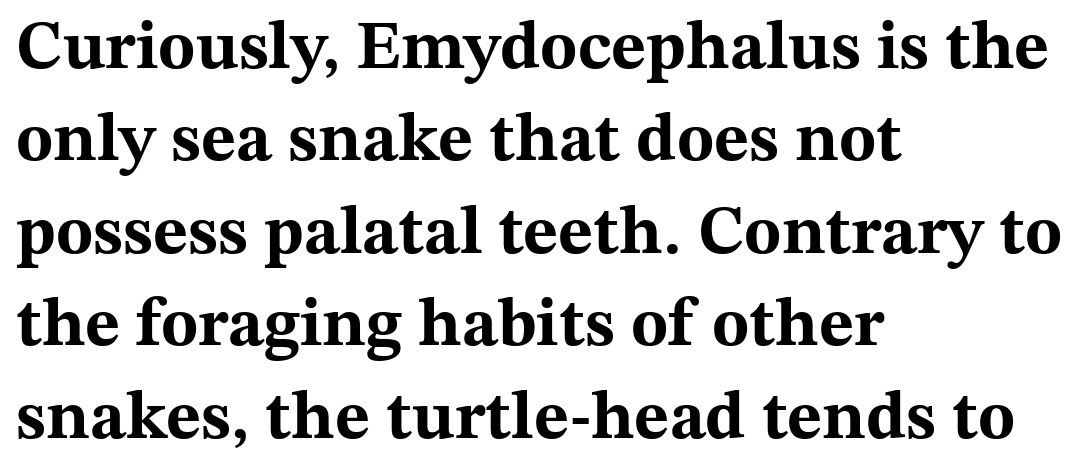
Q: Is the text bold? A: Yes.
Q: Is the text italic (slanted)? A: No, it is upright.
Q: Is the typeface a serif or a sans-serif typeface? A: Serif.
Q: Is the text underlined? A: No.
Q: How is the paragraph aligned? A: Left-aligned.
Q: Is the spacing between letters normal or unusually wide? A: Normal.
Q: Is the spacing between lines tight, normal or loose? A: Normal.
Q: Width (condensed, normal, or wide)? A: Wide.
Q: Stroke contrast? A: Medium.
Q: x-height? A: Medium.
Q: Monospaced? A: No.
